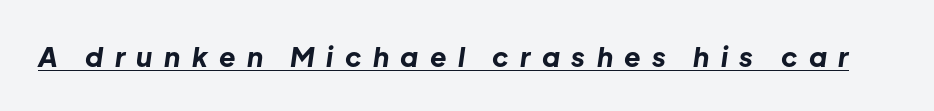
Quick note: italic. Descenders here cross a horizontal rule under the line. Look at the stroke-to-counter ratio: heavy, a bold. These lines have a slow, spaced-out rhythm from letter to letter.
